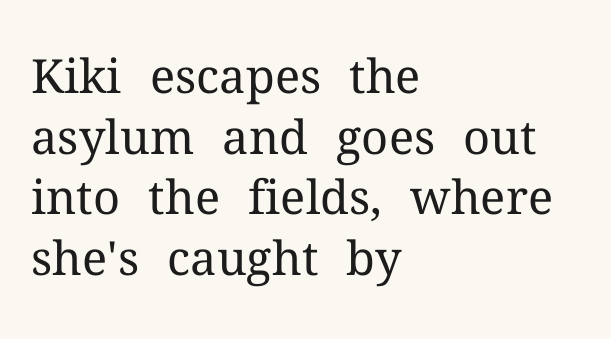
The image shows 47 px regular-weight serif type, upright; set left-aligned, normal line spacing (1.29x), normal letter spacing, not underlined; medium stroke contrast and a medium x-height.
